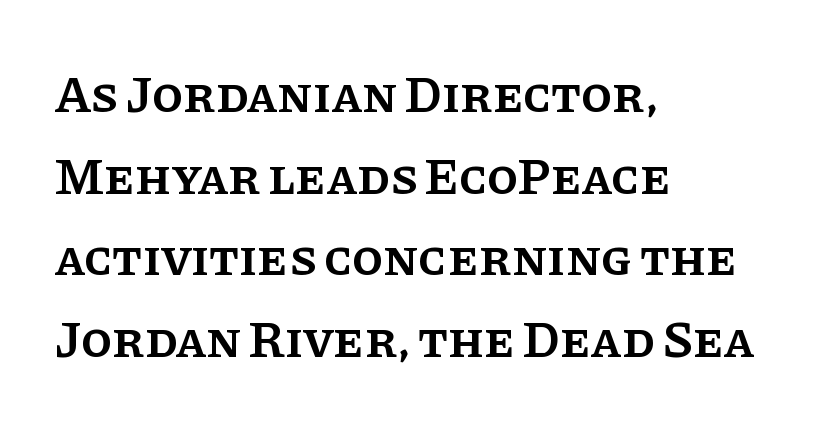
This block has exactly the height ordinary leading produces. The specimen reads as upright at a glance. Classification — serif. Tracking value appears to be zero — textbook default spacing. Character widths vary here, with narrow letters taking less room than wide ones.
